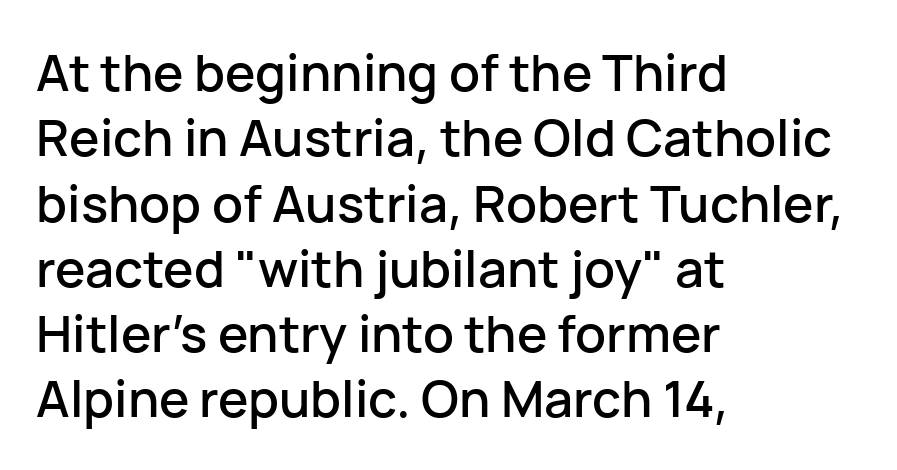
The image shows 51 px sans-serif type, upright; set left-aligned, normal line spacing (1.28x), normal letter spacing, not underlined; low stroke contrast and a medium x-height.
